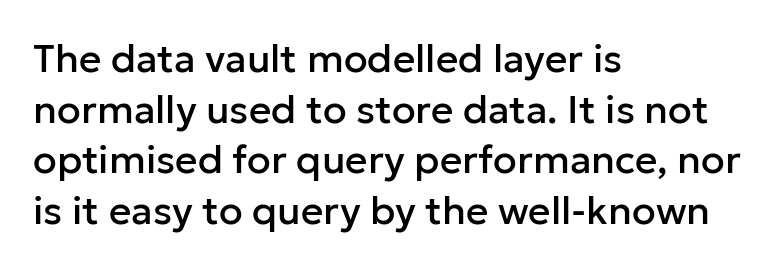
The image shows 39 px sans-serif type, upright; set left-aligned, normal line spacing (1.3x), normal letter spacing, not underlined; low stroke contrast and a medium x-height.
